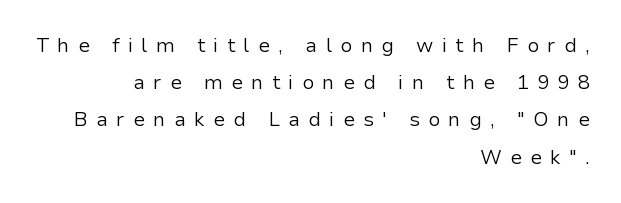
{"italic": "no", "bold": "no", "underline": "no", "align": "right", "line_spacing_ratio": 1.86, "letter_spacing": "wide", "letter_spacing_em": 0.41, "glyph_px": 20}
